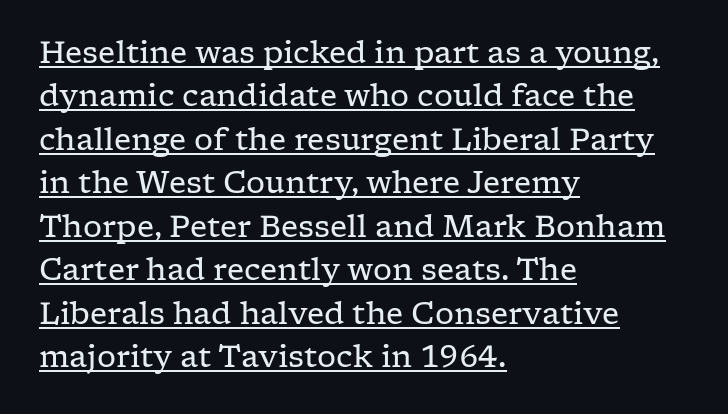
Q: Is the text bold? A: No.
Q: Is the text italic (slanted)? A: No, it is upright.
Q: Is the typeface a serif or a sans-serif typeface? A: Serif.
Q: Is the text underlined? A: Yes.
Q: How is the paragraph aligned? A: Left-aligned.
Q: Is the spacing between letters normal or unusually wide? A: Normal.
Q: Is the spacing between lines tight, normal or loose? A: Normal.
Q: Width (condensed, normal, or wide)? A: Wide.
Q: Stroke contrast? A: Low.
Q: x-height? A: Medium.
Q: Monospaced? A: No.
